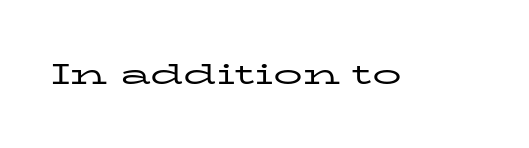
A bare baseline throughout the passage. The typography opts for an upright posture over an oblique one. The rendering uses natural spacing where letterforms have individual widths. Little horizontal feet cap the strokes, marking this as serif type. Stems here are at most as thick as an everyday book face. Students, note that the glyphs here touch the page at normal intervals.
